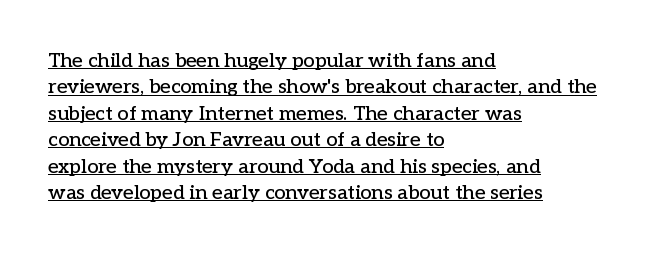
Q: Is the text italic (slanted)? A: No, it is upright.
Q: Is the text underlined? A: Yes.
Q: How is the paragraph aligned? A: Left-aligned.
Q: Is the spacing between letters normal or unusually wide? A: Normal.
Q: Is the spacing between lines tight, normal or loose? A: Normal.
